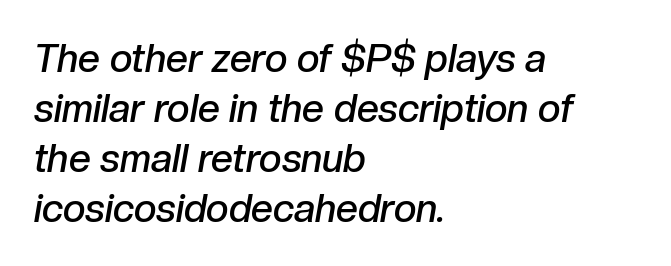
The rendering applies a slant to the glyphs. A bit beefed up — I'd call it semibold rather than bold. The letters advance in unequal steps, a hallmark of proportional type. A typesetter would call this zero additional tracking. Baseline-to-baseline distance is the conventional proportion of letter height. Caption: multi-line text, flush left, ragged right.
